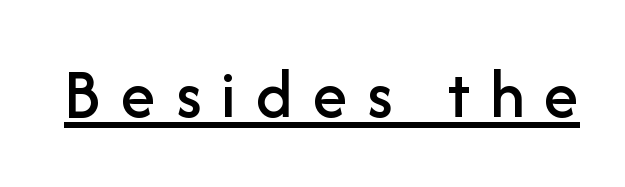
The image shows 71 px sans-serif type, upright; set unusually wide letter spacing (+0.28 em), underlined; low stroke contrast and a medium x-height.
